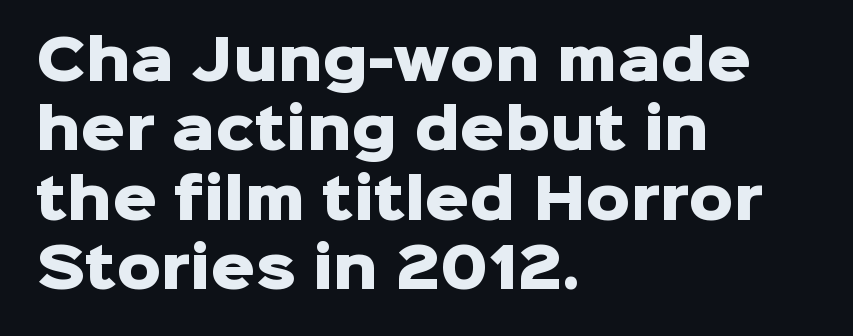
{"serif": "no", "italic": "no", "bold": "yes", "weight": "heavy", "width": "normal", "stroke_contrast": "low", "x_height": "medium", "monospaced": "no", "underline": "no", "align": "left", "line_spacing": "normal", "line_spacing_ratio": 1.26, "letter_spacing": "normal", "letter_spacing_em": 0.0, "glyph_px": 55}
